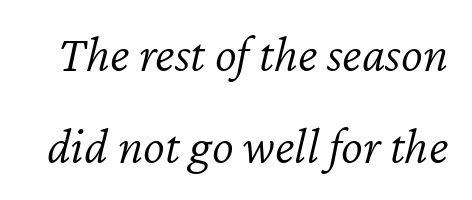
The image shows 52 px light type, italic (leaning right); set line spacing 1.77x, normal letter spacing, not underlined; low stroke contrast and a medium x-height.
